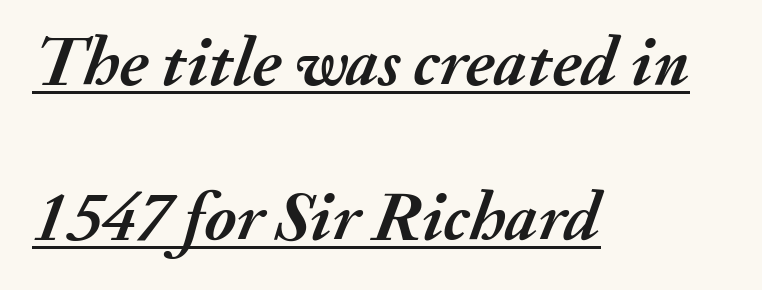
The string is rendered with underlining switched on. Each line starts at the same left margin while the right side varies. Italic: yes, the glyphs are oblique. The face used here has the dense, thick strokes of a bold. Tracking here is standard; glyphs follow each other at the usual distance. Successive baselines arrive slowly, with a big drop between each.
